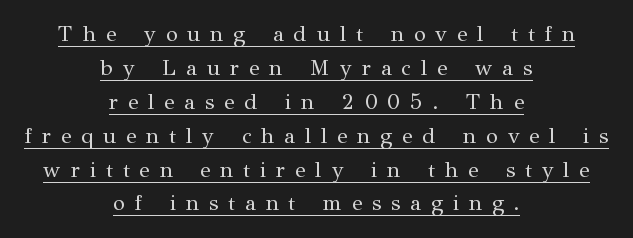
Q: Is the text bold? A: No.
Q: Is the text italic (slanted)? A: No, it is upright.
Q: Is the text underlined? A: Yes.
Q: How is the paragraph aligned? A: Centered.
Q: Is the spacing between letters normal or unusually wide? A: Unusually wide.
Q: Is the spacing between lines tight, normal or loose? A: Normal.
